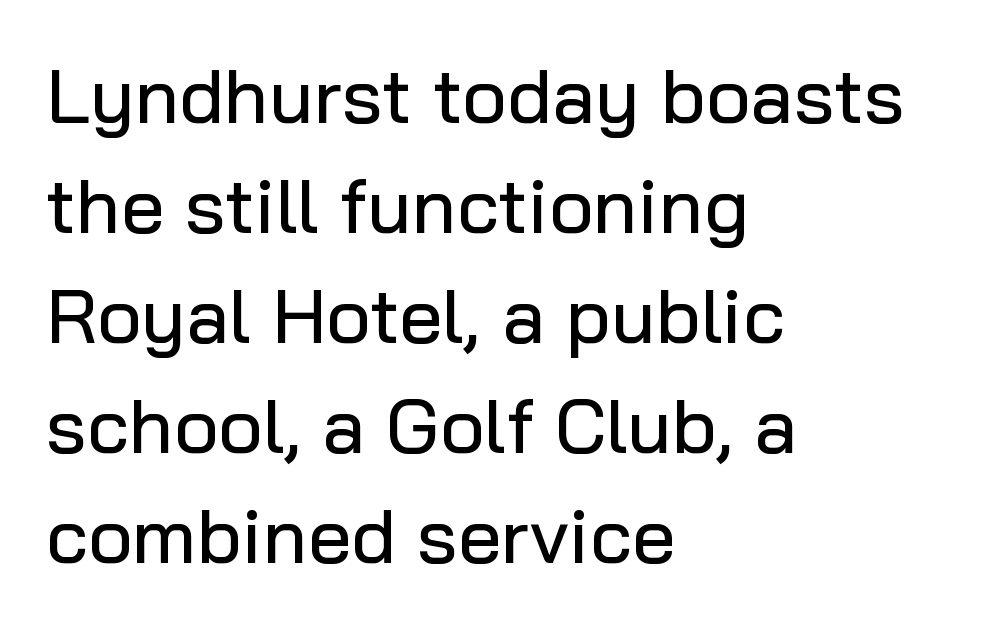
Grotesque or geometric, the face here clearly has no serifs. Observe the ordinary spacing: letters are neighbours, not strangers. Spacing verdict: proportional, widths tailored to each character. Unlike italic type, these characters show no tilt at all. A normal amount of white space separates one row of letters from the next. The space beneath each line is pristine and unruled.
